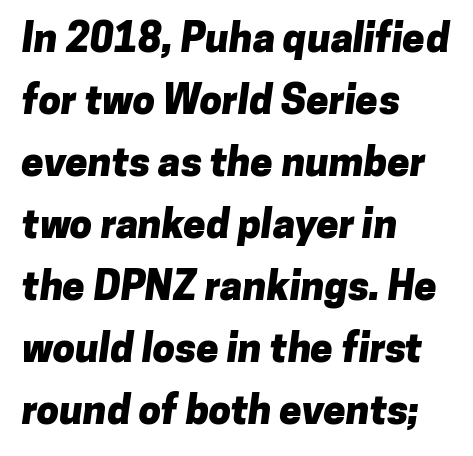
{"serif": "no", "bold": "yes", "weight": "heavy", "width": "normal", "stroke_contrast": "low", "x_height": "medium", "monospaced": "no", "underline": "no", "align": "left", "line_spacing": "normal", "line_spacing_ratio": 1.55, "letter_spacing": "normal", "letter_spacing_em": 0.0, "glyph_px": 40}
